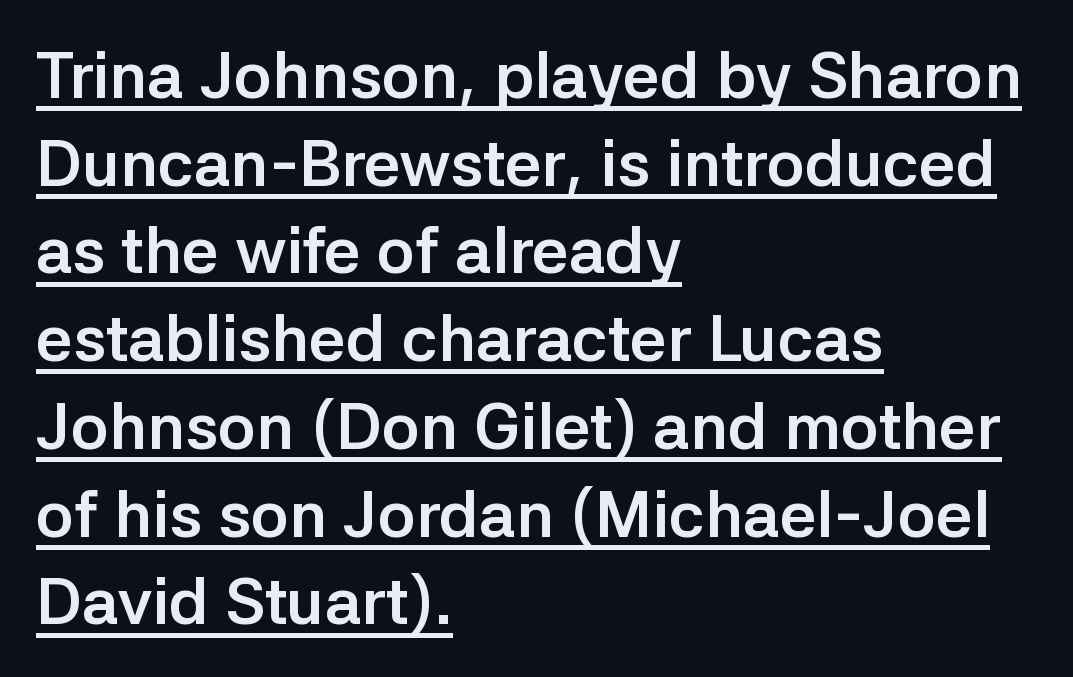
Q: Is the text bold? A: Yes.
Q: Is the text italic (slanted)? A: No, it is upright.
Q: Is the typeface a serif or a sans-serif typeface? A: Sans-serif.
Q: Is the text underlined? A: Yes.
Q: How is the paragraph aligned? A: Left-aligned.
Q: Is the spacing between letters normal or unusually wide? A: Normal.
Q: Is the spacing between lines tight, normal or loose? A: Normal.
Q: Width (condensed, normal, or wide)? A: Normal.
Q: Stroke contrast? A: Low.
Q: x-height? A: Medium.
Q: Monospaced? A: No.
